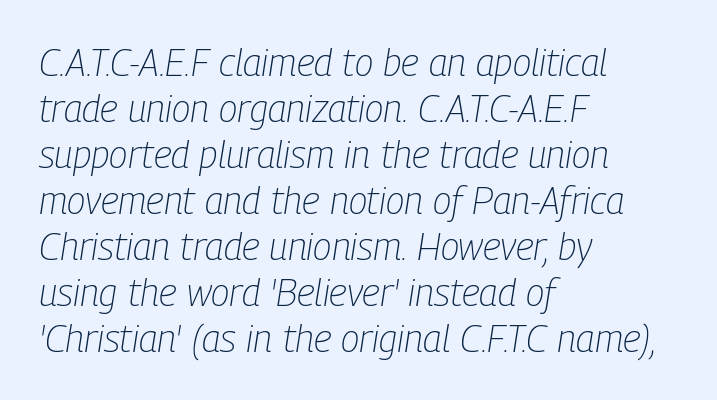
Q: Is the text bold? A: No.
Q: Is the text italic (slanted)? A: Yes, it leans right by about 9 degrees.
Q: Is the text underlined? A: No.
Q: How is the paragraph aligned? A: Left-aligned.
Q: Is the spacing between letters normal or unusually wide? A: Normal.
Q: Width (condensed, normal, or wide)? A: Condensed.
Q: Stroke contrast? A: Low.
Q: x-height? A: Medium.
Q: Monospaced? A: No.
